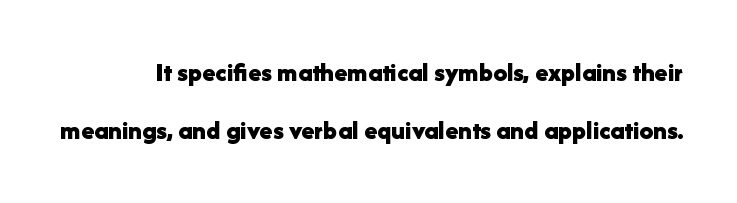
There is no visible air inserted between adjacent glyphs. Each glyph is drawn with heavy, bold strokes. The space beneath each line is pristine and unruled. The letters stand straight up with perfectly vertical stems.
